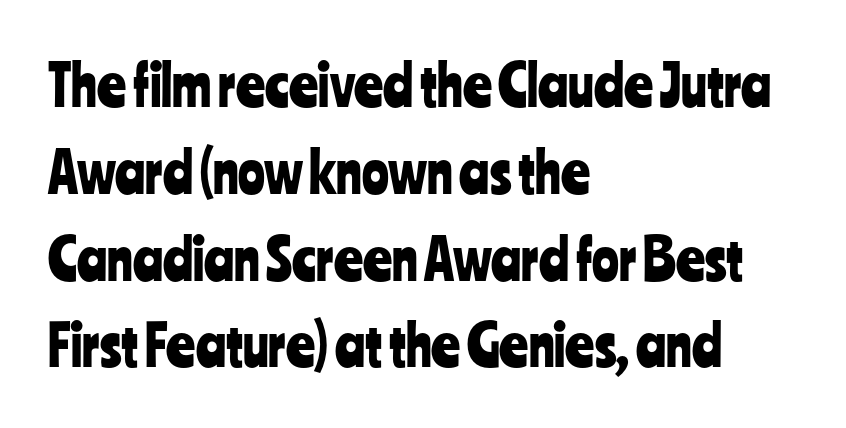
The image shows 56 px condensed sans-serif type, upright; set left-aligned, normal line spacing (1.55x), normal letter spacing, not underlined; low stroke contrast and a medium x-height.
